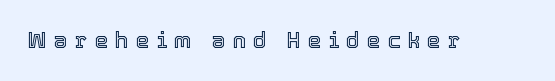
The font's upright variant was chosen for this text. Letter spacing: wide. Type without underlining.
